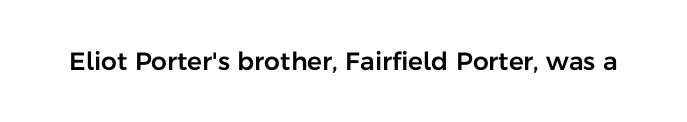
Q: Is the text italic (slanted)? A: No, it is upright.
Q: Is the text underlined? A: No.
Q: Is the spacing between letters normal or unusually wide? A: Normal.
